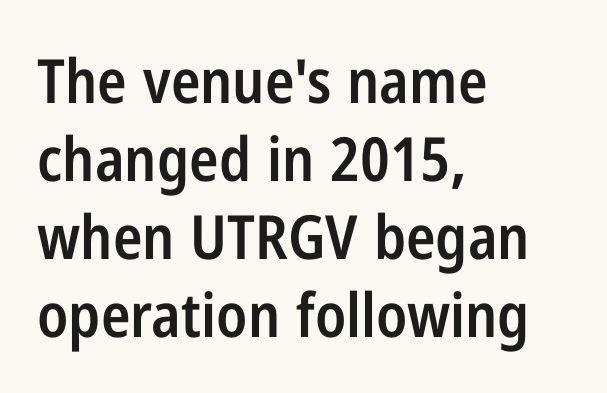
Q: Is the text bold? A: Semi-bold.
Q: Is the text italic (slanted)? A: No, it is upright.
Q: Is the typeface a serif or a sans-serif typeface? A: Sans-serif.
Q: Is the text underlined? A: No.
Q: How is the paragraph aligned? A: Left-aligned.
Q: Is the spacing between letters normal or unusually wide? A: Normal.
Q: Is the spacing between lines tight, normal or loose? A: Normal.
Q: Width (condensed, normal, or wide)? A: Condensed.
Q: Stroke contrast? A: Low.
Q: x-height? A: Medium.
Q: Monospaced? A: No.
